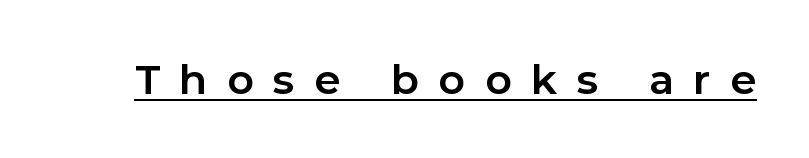
The glyphs are accompanied by a horizontal stroke just below them. The font's upright variant was chosen for this text. Each word looks stretched out because of the extra space between its letters. Each letter's strokes conclude bluntly, with no projecting serifs.
